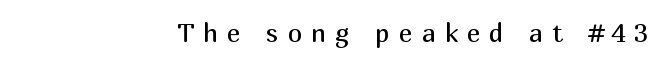
{"italic": "no", "bold": "no", "underline": "no", "align": "right", "letter_spacing": "wide", "letter_spacing_em": 0.34, "glyph_px": 26}
